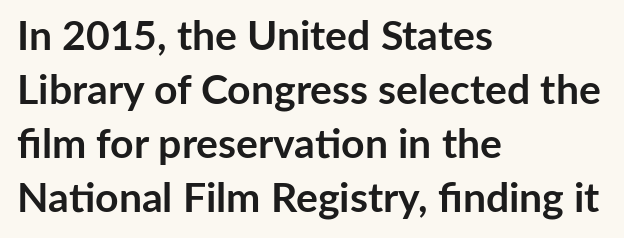
{"serif": "no", "italic": "no", "bold": "yes", "weight": "semibold", "width": "normal", "stroke_contrast": "low", "x_height": "medium", "monospaced": "no", "underline": "no", "align": "left", "line_spacing": "normal", "line_spacing_ratio": 1.32, "letter_spacing": "normal", "letter_spacing_em": 0.0, "glyph_px": 41}
